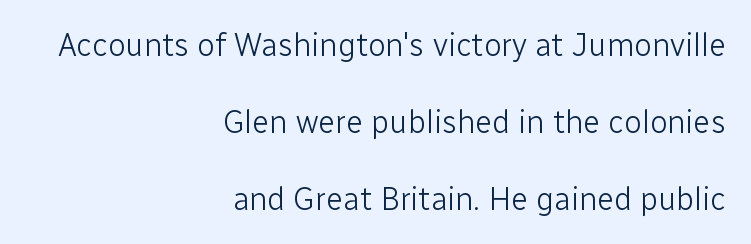
The image shows 32 px light sans-serif type, upright; set right-aligned, loose line spacing (2.4x), normal letter spacing, not underlined; low stroke contrast and a medium x-height.
